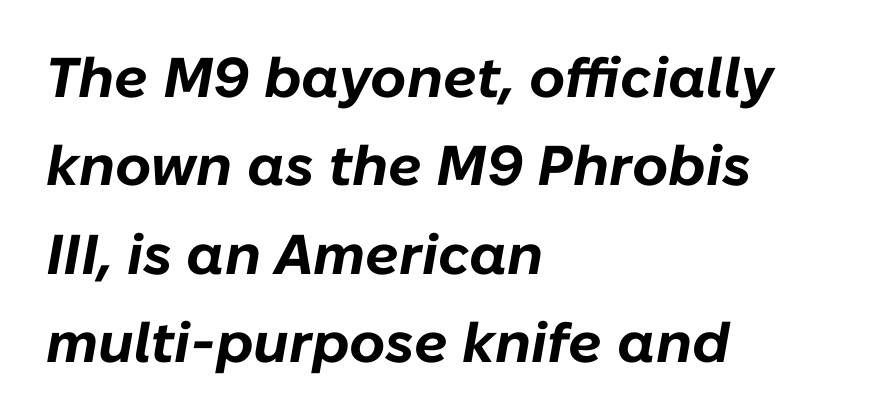
Check the space under the baseline: it is left empty. The paragraph shown leans on its left margin. There is no visible air inserted between adjacent glyphs. The glyphs have the mass of a bold cut. The rows are spaced the way most documents space them. Note the varied advance widths — an 'i' is clearly narrower than an 'm'.
